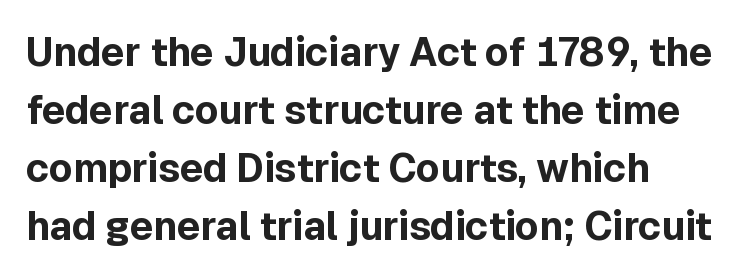
The image shows 39 px bold sans-serif type, upright; set normal line spacing (1.49x), normal letter spacing, not underlined; a medium x-height.
